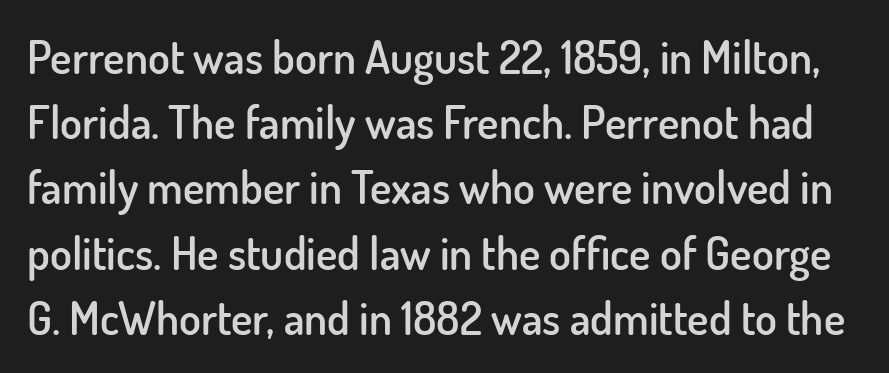
What weight is shown? A semibold, between regular and bold. The letters carry no serifs — their stems end cleanly without finishing strokes. Honestly, the row spacing looks completely unremarkable. The font's upright variant was chosen for this text. Character widths vary here, with narrow letters taking less room than wide ones. Check under the words: just untouched page.
